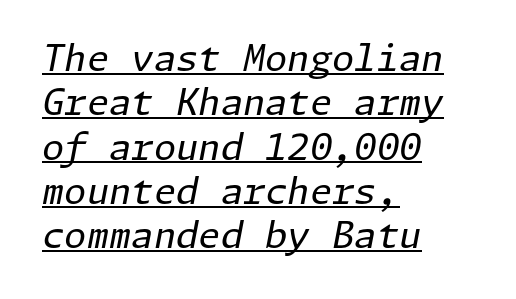
The image shows 36 px regular-weight type, italic (leaning right); set left-aligned, line spacing 1.23x, normal letter spacing, underlined; low stroke contrast and a medium x-height.
